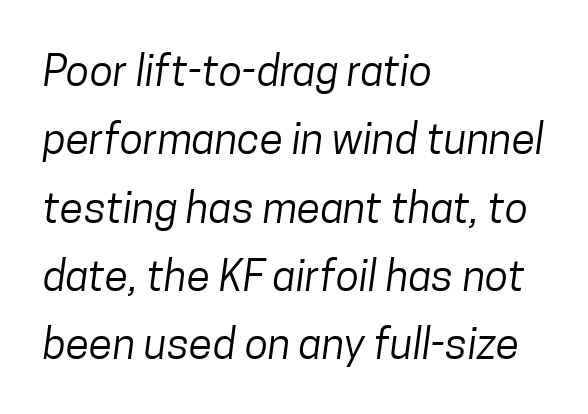
Q: Is the text bold? A: No.
Q: Is the typeface a serif or a sans-serif typeface? A: Sans-serif.
Q: Is the text underlined? A: No.
Q: How is the paragraph aligned? A: Left-aligned.
Q: Is the spacing between letters normal or unusually wide? A: Normal.
Q: Is the spacing between lines tight, normal or loose? A: Normal.
Q: Width (condensed, normal, or wide)? A: Condensed.
Q: Stroke contrast? A: Low.
Q: x-height? A: Medium.
Q: Monospaced? A: No.
